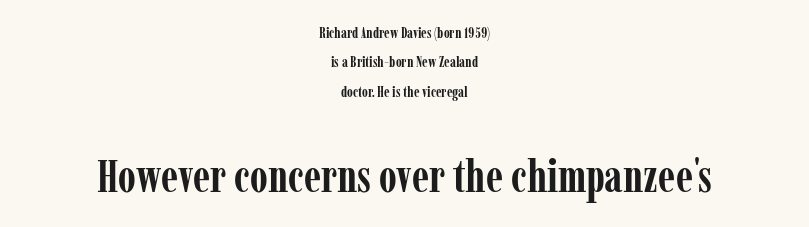
Q: Is the text bold? A: Yes.
Q: Is the text italic (slanted)? A: No, it is upright.
Q: Is the typeface a serif or a sans-serif typeface? A: Serif.
Q: Is the text underlined? A: No.
Q: How is the paragraph aligned? A: Centered.
Q: Is the spacing between letters normal or unusually wide? A: Normal.
Q: Is the spacing between lines tight, normal or loose? A: Loose.
Q: Which block of text is set in a larger size, the first (top) or the second (bottom)? A: The second (bottom) one.
Q: Width (condensed, normal, or wide)? A: Condensed.
Q: Stroke contrast? A: Low.
Q: x-height? A: Medium.
Q: Monospaced? A: No.
